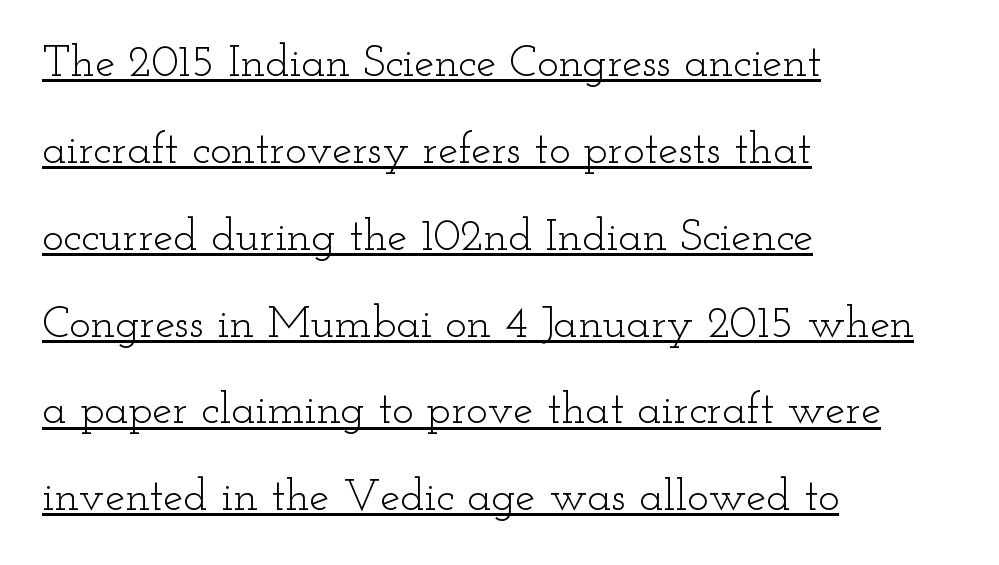
Q: Is the text bold? A: No.
Q: Is the text italic (slanted)? A: No, it is upright.
Q: Is the typeface a serif or a sans-serif typeface? A: Serif.
Q: Is the text underlined? A: Yes.
Q: How is the paragraph aligned? A: Left-aligned.
Q: Is the spacing between letters normal or unusually wide? A: Normal.
Q: Is the spacing between lines tight, normal or loose? A: Loose.
Q: Width (condensed, normal, or wide)? A: Wide.
Q: Stroke contrast? A: Low.
Q: x-height? A: Small.
Q: Monospaced? A: No.
